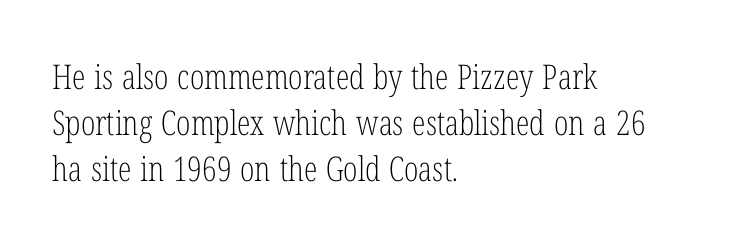
Q: Is the text bold? A: No.
Q: Is the text italic (slanted)? A: No, it is upright.
Q: Is the typeface a serif or a sans-serif typeface? A: Serif.
Q: Is the text underlined? A: No.
Q: How is the paragraph aligned? A: Left-aligned.
Q: Is the spacing between letters normal or unusually wide? A: Normal.
Q: Is the spacing between lines tight, normal or loose? A: Normal.
Q: Width (condensed, normal, or wide)? A: Condensed.
Q: Stroke contrast? A: Low.
Q: x-height? A: Medium.
Q: Monospaced? A: No.
